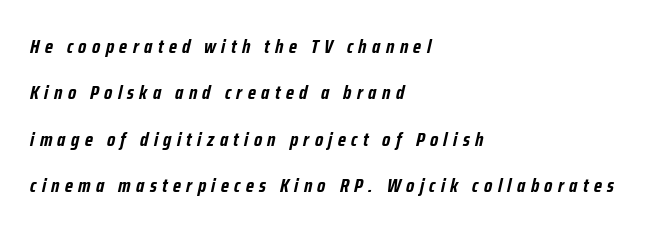
Q: Is the text bold? A: Yes.
Q: Is the text italic (slanted)? A: Yes, it leans right by about 12 degrees.
Q: Is the text underlined? A: No.
Q: How is the paragraph aligned? A: Left-aligned.
Q: Is the spacing between letters normal or unusually wide? A: Unusually wide.
Q: Is the spacing between lines tight, normal or loose? A: Loose.
